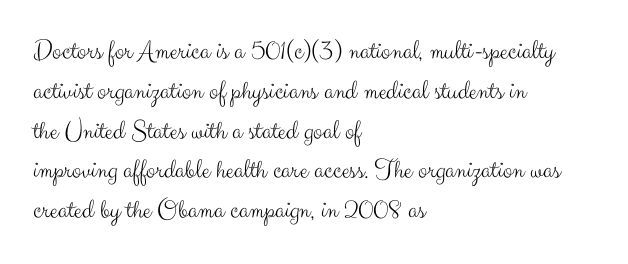
The image shows 28 px light sans-serif type; set left-aligned, normal line spacing (1.42x), normal letter spacing, not underlined; medium stroke contrast and a small x-height.
